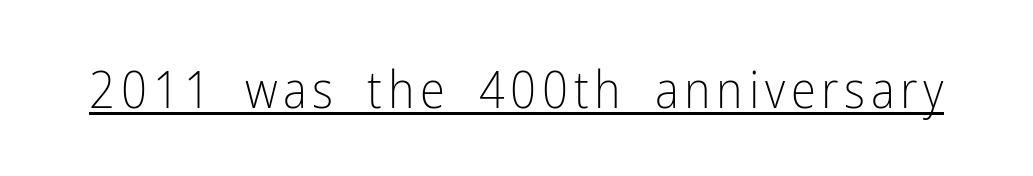
The specimen includes a rule beneath the text block's lines. The typeface chosen for these lines omits serifs. Note the varied advance widths — an 'i' is clearly narrower than an 'm'. Do the letters lean? They stand straight. Weight class: somewhere from thin through regular.
